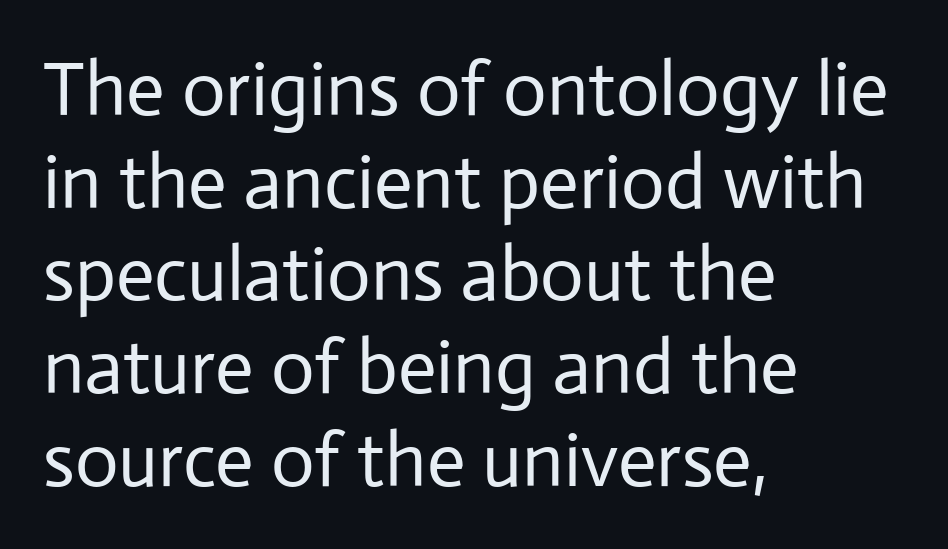
Q: Is the text bold? A: No.
Q: Is the text italic (slanted)? A: No, it is upright.
Q: Is the typeface a serif or a sans-serif typeface? A: Sans-serif.
Q: Is the text underlined? A: No.
Q: How is the paragraph aligned? A: Left-aligned.
Q: Is the spacing between letters normal or unusually wide? A: Normal.
Q: Width (condensed, normal, or wide)? A: Normal.
Q: Stroke contrast? A: Low.
Q: x-height? A: Medium.
Q: Monospaced? A: No.
